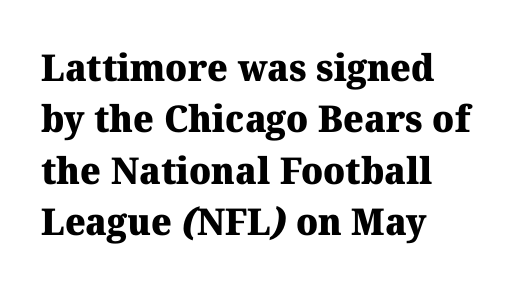
{"serif": "yes", "bold": "yes", "weight": "heavy", "width": "normal", "stroke_contrast": "medium", "x_height": "medium", "monospaced": "no", "underline": "no", "align": "left", "line_spacing": "normal", "line_spacing_ratio": 1.39, "letter_spacing": "normal", "letter_spacing_em": 0.0, "glyph_px": 37}
